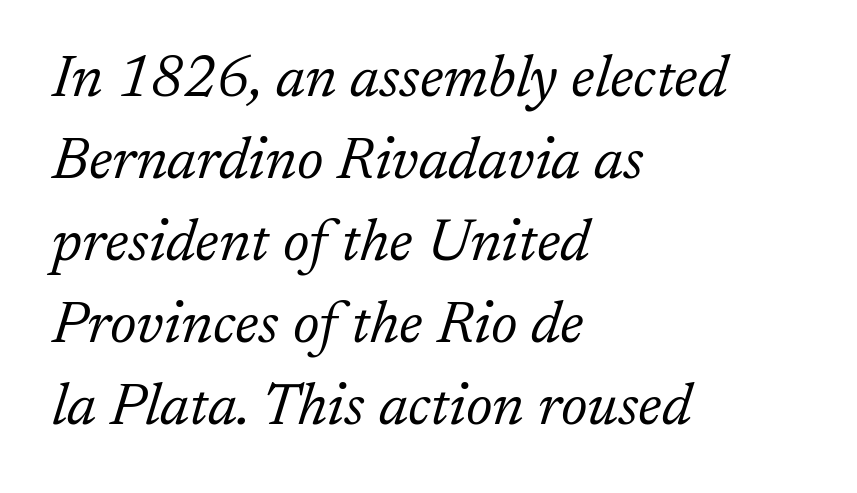
The letters carry serifs — small finishing strokes at the ends of their stems. Here the glyphs are tracked normally, forming tight word shapes. Each letter keeps its own natural width here, so spacing adapts to shape. If you measured baseline to baseline, you'd find a middling distance.
